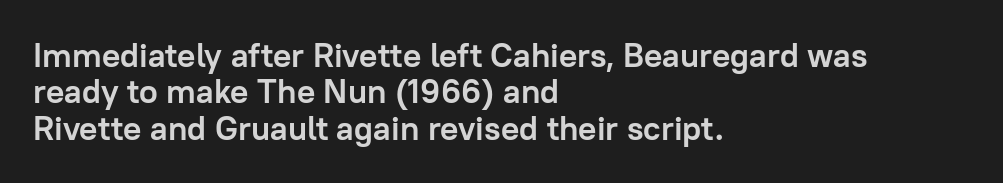
{"serif": "no", "italic": "no", "bold": "yes", "weight": "semibold", "width": "normal", "stroke_contrast": "low", "x_height": "medium", "monospaced": "no", "underline": "no", "align": "left", "line_spacing": "tight", "line_spacing_ratio": 1.07, "letter_spacing": "normal", "letter_spacing_em": 0.0, "glyph_px": 34}
